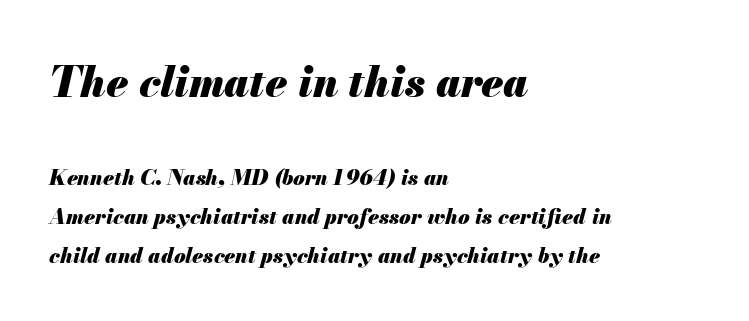
{"italic": "yes", "lean": "right", "slant_degrees": 13, "bold": "yes", "weight": "heavy", "width": "normal", "stroke_contrast": "medium", "x_height": "small", "monospaced": "no", "underline": "no", "align": "left", "line_spacing_ratio": 1.86, "letter_spacing": "normal", "letter_spacing_em": 0.0, "larger_block": "first", "size_ratio": 2.0, "glyph_px": 42}
